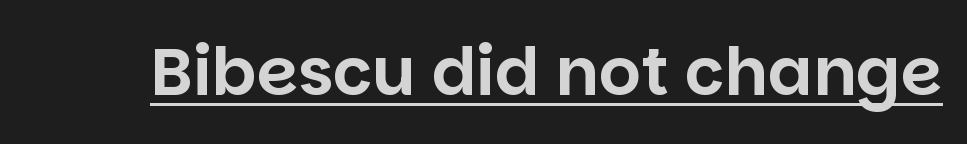
{"serif": "no", "italic": "no", "width": "normal", "stroke_contrast": "low", "x_height": "large", "monospaced": "no", "underline": "yes", "letter_spacing": "normal", "letter_spacing_em": 0.0, "glyph_px": 66}
